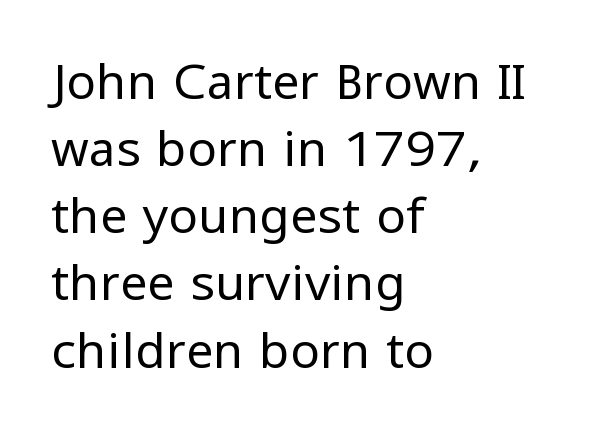
Q: Is the text bold? A: No.
Q: Is the text italic (slanted)? A: No, it is upright.
Q: Is the typeface a serif or a sans-serif typeface? A: Sans-serif.
Q: Is the text underlined? A: No.
Q: How is the paragraph aligned? A: Left-aligned.
Q: Is the spacing between letters normal or unusually wide? A: Normal.
Q: Is the spacing between lines tight, normal or loose? A: Normal.
Q: Width (condensed, normal, or wide)? A: Normal.
Q: Stroke contrast? A: Low.
Q: x-height? A: Medium.
Q: Monospaced? A: No.
